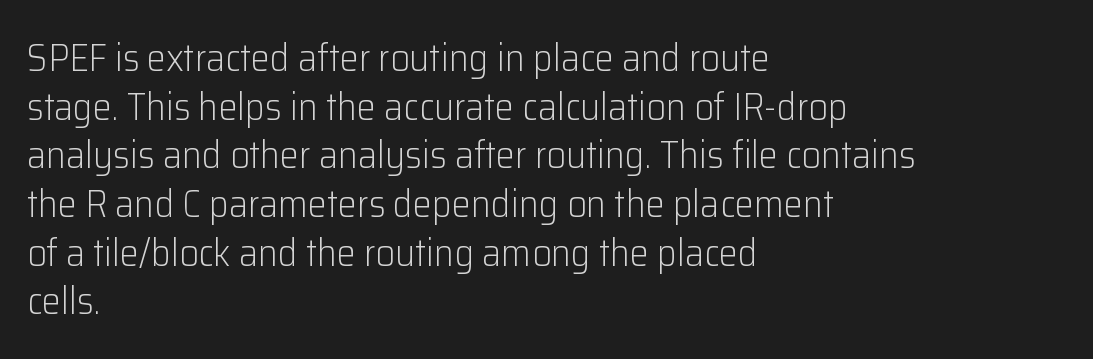
Which margin do the lines hug? The left one — the right edge is uneven. Each row of text sits above clean, open space. Type style note: lacks serifs. Every character sits straight up, as roman type does.
